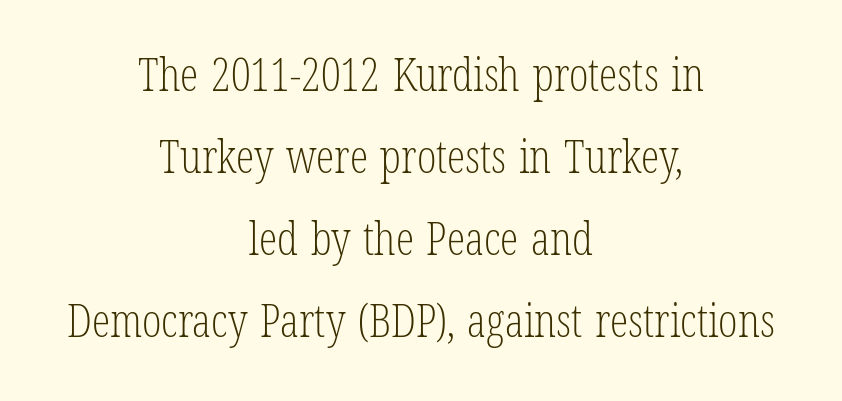
{"serif": "yes", "italic": "no", "bold": "no", "weight": "light", "width": "condensed", "stroke_contrast": "low", "x_height": "medium", "monospaced": "no", "underline": "no", "align": "center", "line_spacing_ratio": 1.78, "letter_spacing": "normal", "letter_spacing_em": 0.0, "glyph_px": 46}
